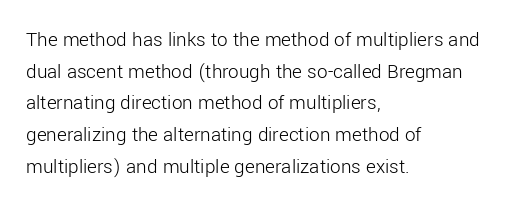
Q: Is the text bold? A: No.
Q: Is the text italic (slanted)? A: No, it is upright.
Q: Is the text underlined? A: No.
Q: How is the paragraph aligned? A: Left-aligned.
Q: Is the spacing between letters normal or unusually wide? A: Normal.
Q: Is the spacing between lines tight, normal or loose? A: Normal.
